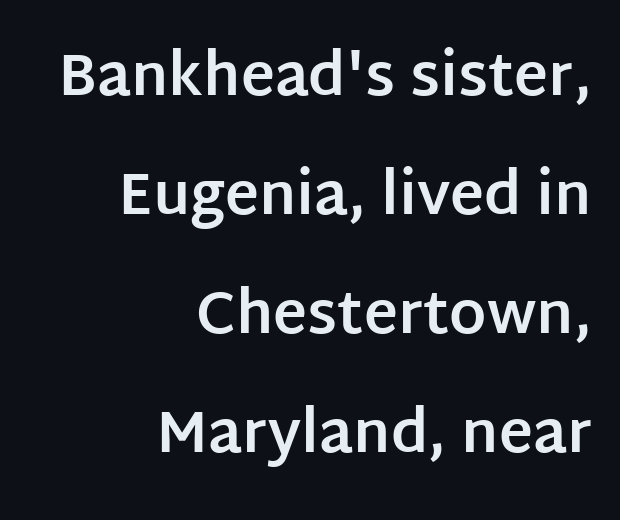
The image shows 58 px bold sans-serif type, upright; set right-aligned, loose line spacing (2.05x), normal letter spacing, not underlined; low stroke contrast and a large x-height.
